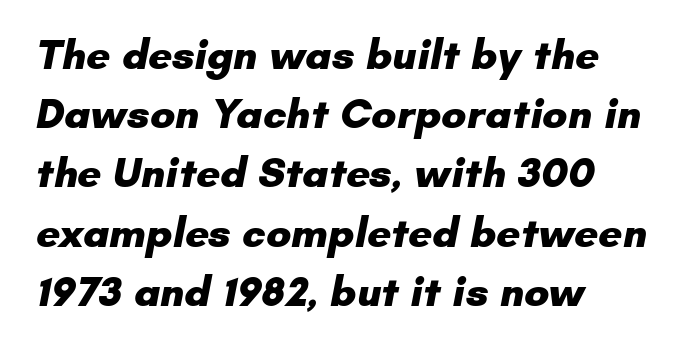
{"serif": "no", "bold": "yes", "weight": "heavy", "width": "normal", "stroke_contrast": "low", "x_height": "small", "monospaced": "no", "underline": "no", "align": "left", "line_spacing": "normal", "line_spacing_ratio": 1.41, "letter_spacing": "normal", "letter_spacing_em": 0.0, "glyph_px": 42}
